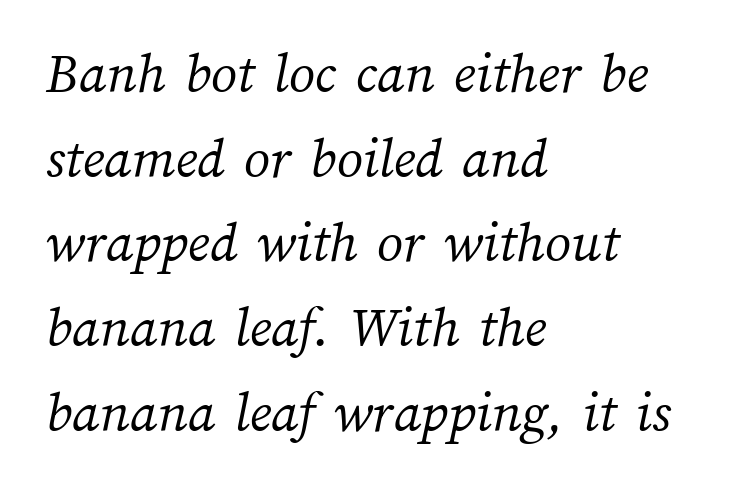
{"bold": "no", "weight": "light", "width": "normal", "stroke_contrast": "medium", "x_height": "medium", "monospaced": "no", "underline": "no", "align": "left", "line_spacing": "normal", "line_spacing_ratio": 1.46, "letter_spacing": "normal", "letter_spacing_em": 0.0, "glyph_px": 58}
